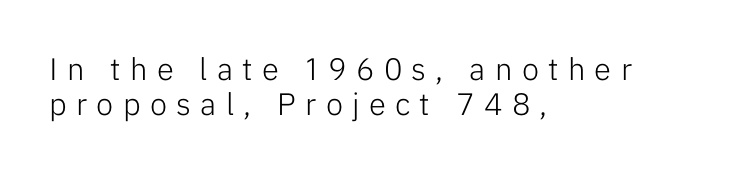
The image shows 31 px light sans-serif type, upright; set left-aligned, tight line spacing (1.13x), unusually wide letter spacing (+0.3 em), not underlined; low stroke contrast and a medium x-height.
